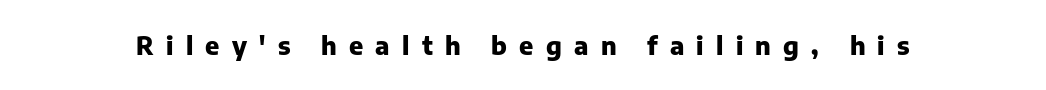
The image shows 25 px bold type, upright; set unusually wide letter spacing (+0.49 em), not underlined.
